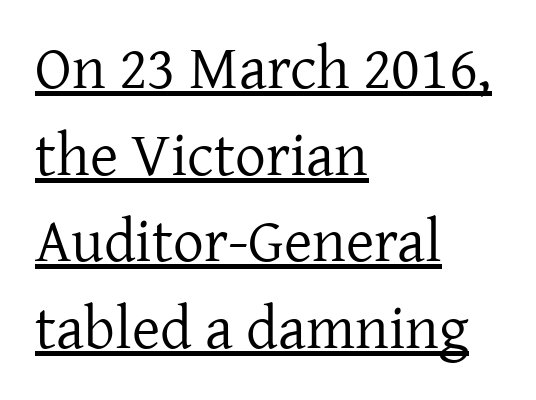
Characters follow at the spacing the type designer built in. Spacing verdict: proportional, widths tailored to each character. Caption: multi-line text, flush left, ragged right. The words here are underlined. Look at the bottom of the vertical strokes: they flare into serifs here.
